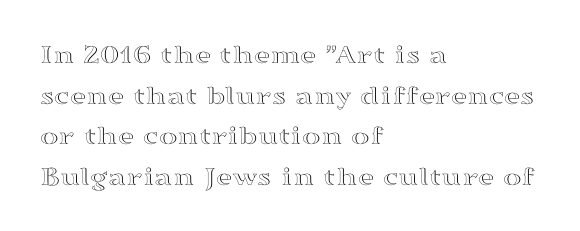
Q: Is the text italic (slanted)? A: No, it is upright.
Q: Is the text underlined? A: No.
Q: How is the paragraph aligned? A: Left-aligned.
Q: Is the spacing between letters normal or unusually wide? A: Normal.
Q: Is the spacing between lines tight, normal or loose? A: Normal.
Q: Width (condensed, normal, or wide)? A: Wide.
Q: x-height? A: Medium.
Q: Monospaced? A: No.
